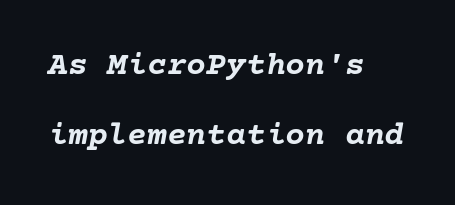
{"italic": "yes", "lean": "right", "slant_degrees": 10, "bold": "yes", "weight": "semibold", "width": "normal", "stroke_contrast": "low", "x_height": "medium", "underline": "no", "align": "left", "line_spacing": "loose", "line_spacing_ratio": 2.13, "letter_spacing": "normal", "letter_spacing_em": 0.0, "glyph_px": 33}
